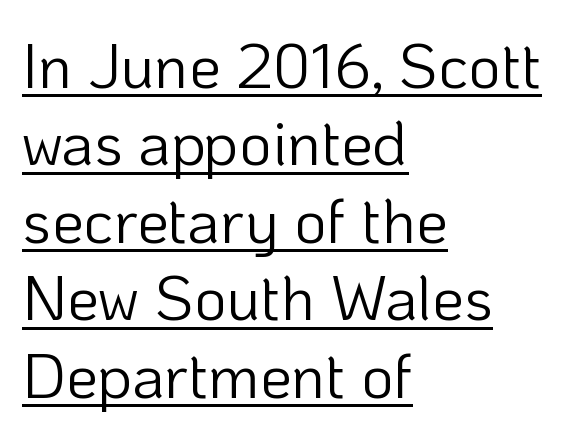
Q: Is the text bold? A: No.
Q: Is the text italic (slanted)? A: No, it is upright.
Q: Is the typeface a serif or a sans-serif typeface? A: Sans-serif.
Q: Is the text underlined? A: Yes.
Q: How is the paragraph aligned? A: Left-aligned.
Q: Is the spacing between letters normal or unusually wide? A: Normal.
Q: Width (condensed, normal, or wide)? A: Normal.
Q: Stroke contrast? A: Low.
Q: x-height? A: Medium.
Q: Monospaced? A: No.
